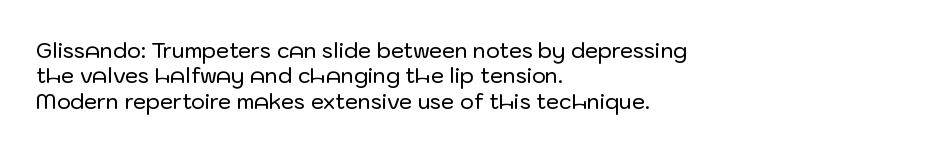
{"italic": "no", "underline": "no", "align": "left", "line_spacing_ratio": 1.21, "letter_spacing": "normal", "letter_spacing_em": 0.0, "glyph_px": 21}
